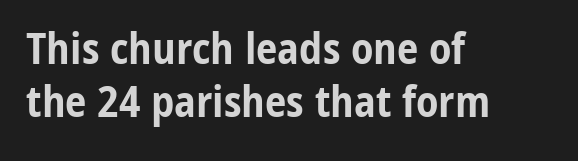
The image shows 43 px bold, condensed sans-serif type, upright; set left-aligned, line spacing 1.24x, normal letter spacing, not underlined; low stroke contrast and a medium x-height.
